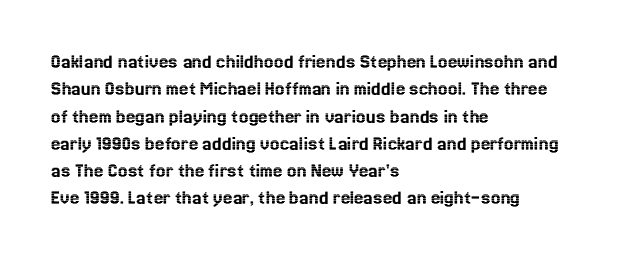
The image shows 21 px text type, upright; set left-aligned, normal line spacing (1.3x), normal letter spacing, not underlined.
